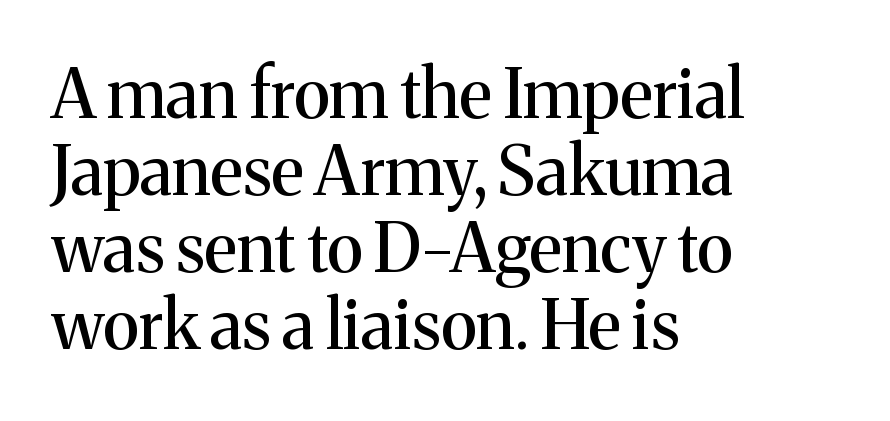
This sample is left-justified, so line endings fall wherever the words run out. Here the glyphs are tracked normally, forming tight word shapes. Quick note: not italic, upright. Rows of type sit shoulder to shoulder in the vertical direction. Varying glyph widths throughout — classic text-font behaviour.
